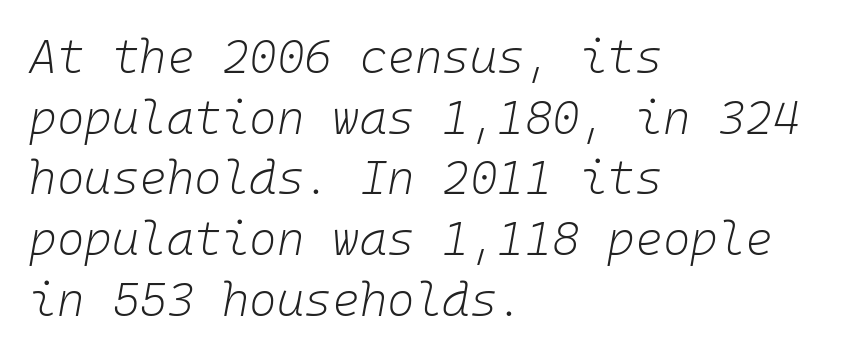
The passage shown stacks its lines at a standard gap. Monospaced: the letters line up in strict vertical columns. Compared with typical body copy, the letter spacing here is the same. The face looks like a standard text weight, possibly lighter. The lines in this sample share a left origin and differ only in where they stop. This rendering features lettering with no underline.
